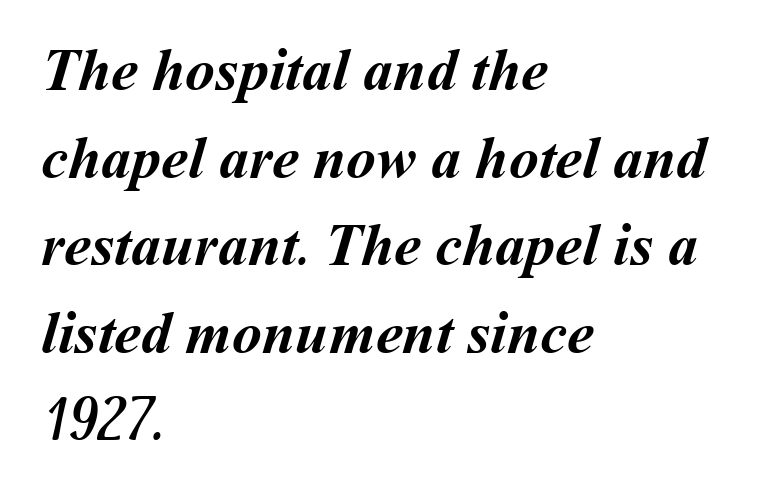
The image shows 60 px semibold type; set left-aligned, normal line spacing (1.46x), normal letter spacing, not underlined; medium stroke contrast and a medium x-height.
